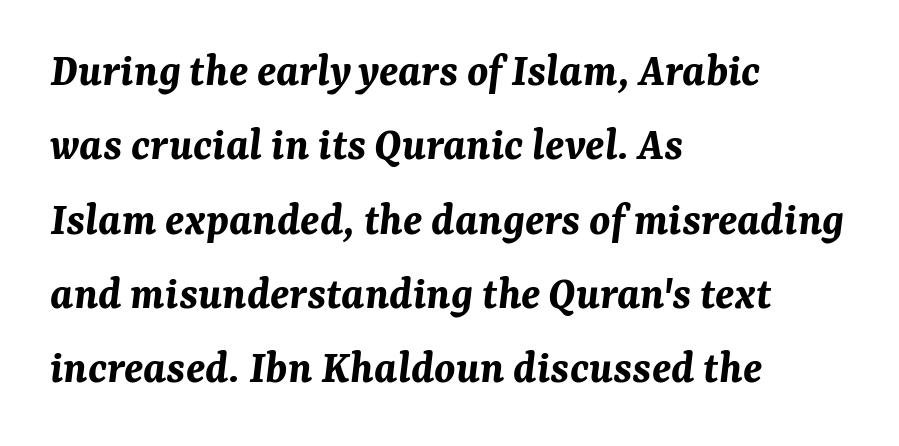
The image shows 47 px bold type, italic (leaning right); set left-aligned, normal line spacing (1.58x), normal letter spacing, not underlined; medium stroke contrast and a medium x-height.
